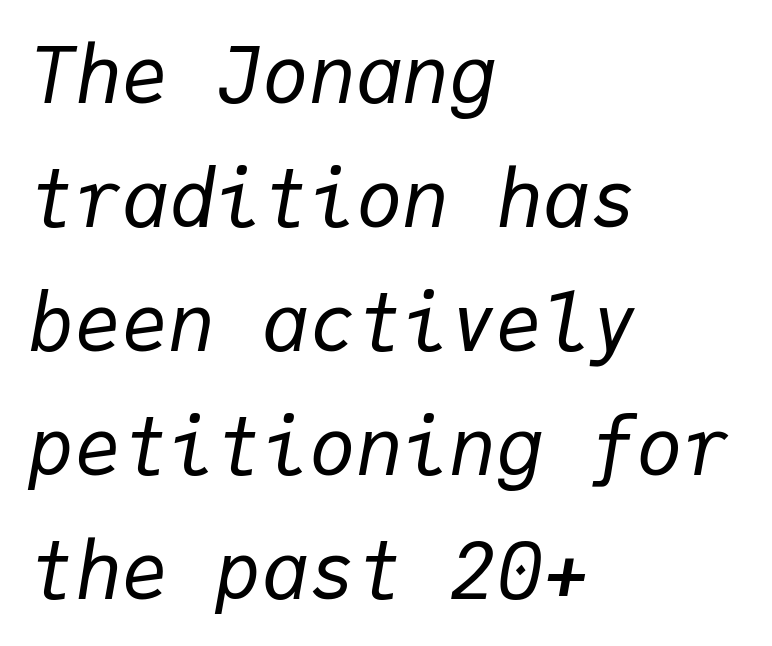
The image shows 78 px regular-weight type, italic (leaning right), monospaced; set left-aligned, normal line spacing (1.59x), normal letter spacing, not underlined; low stroke contrast and a medium x-height.
